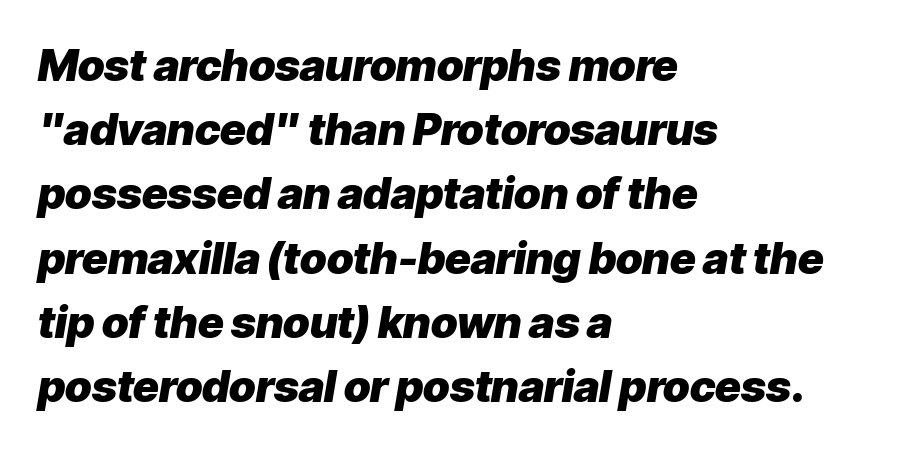
{"italic": "yes", "lean": "right", "slant_degrees": 9, "bold": "yes", "weight": "heavy", "width": "normal", "stroke_contrast": "low", "x_height": "medium", "monospaced": "no", "underline": "no", "align": "left", "line_spacing": "normal", "line_spacing_ratio": 1.46, "letter_spacing": "normal", "letter_spacing_em": 0.0, "glyph_px": 44}
